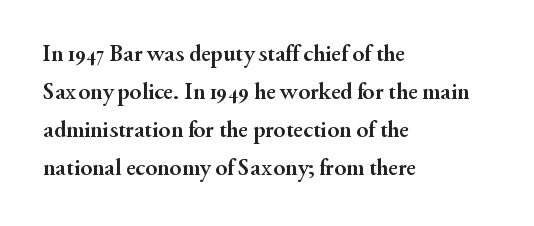
Q: Is the text bold? A: Yes.
Q: Is the text italic (slanted)? A: No, it is upright.
Q: Is the text underlined? A: No.
Q: How is the paragraph aligned? A: Left-aligned.
Q: Is the spacing between letters normal or unusually wide? A: Normal.
Q: Is the spacing between lines tight, normal or loose? A: Normal.
